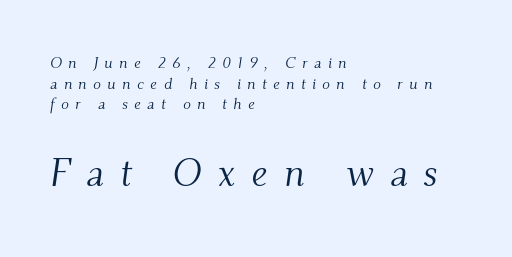
{"serif": "yes", "italic": "yes", "lean": "right", "slant_degrees": 9, "bold": "no", "weight": "light", "width": "normal", "stroke_contrast": "medium", "x_height": "small", "monospaced": "no", "underline": "no", "align": "left", "line_spacing": "normal", "line_spacing_ratio": 1.29, "letter_spacing": "wide", "letter_spacing_em": 0.4, "larger_block": "second", "size_ratio": 2.44, "glyph_px": 39}
